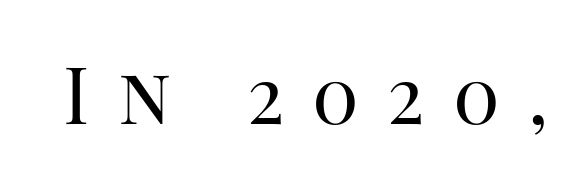
The image shows 78 px regular-weight serif type, upright; set unusually wide letter spacing (+0.36 em), not underlined; high stroke contrast and a large x-height.
